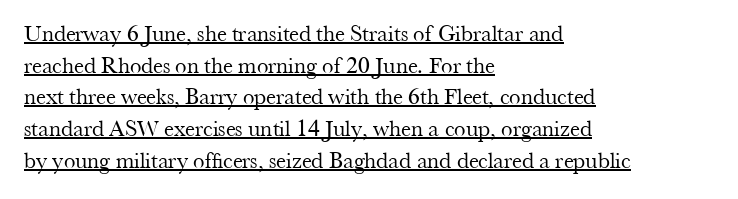
Compared with typical body copy, the letter spacing here is the same. The letterforms sit at book weight or below. If you drew a line through each stem, it would be perfectly vertical. Does a line run under the words? Yes, clearly.
